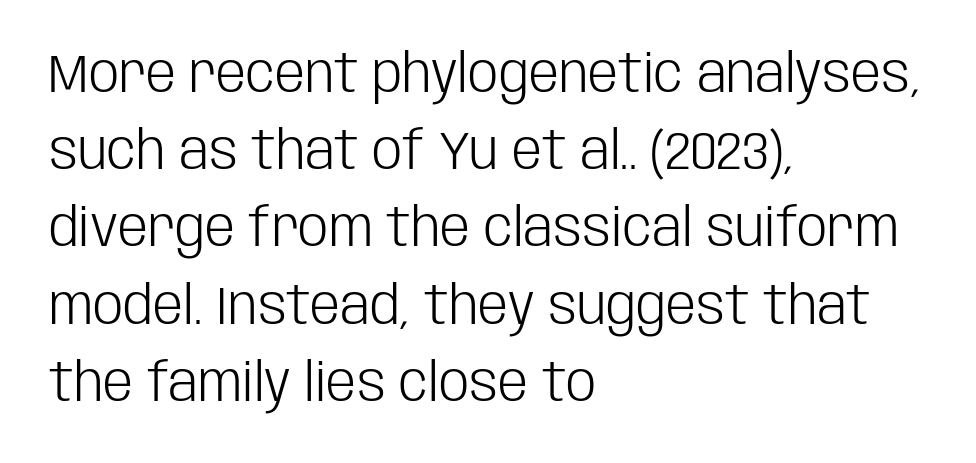
{"serif": "no", "italic": "no", "bold": "no", "weight": "light", "width": "condensed", "stroke_contrast": "low", "x_height": "large", "monospaced": "no", "underline": "no", "align": "left", "line_spacing": "normal", "line_spacing_ratio": 1.43, "letter_spacing": "normal", "letter_spacing_em": 0.0, "glyph_px": 54}
